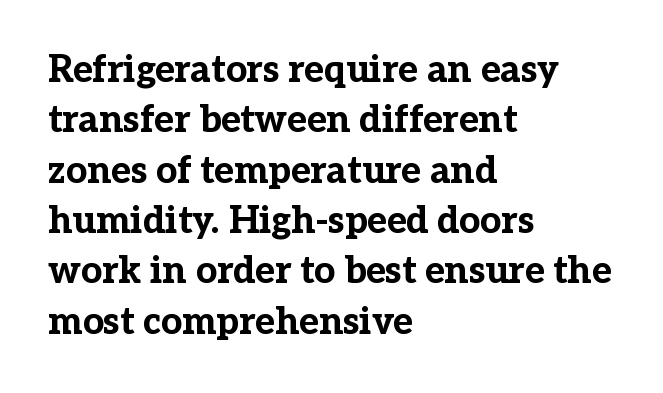
{"serif": "yes", "italic": "no", "bold": "yes", "weight": "bold", "width": "normal", "stroke_contrast": "low", "x_height": "medium", "monospaced": "no", "underline": "no", "align": "left", "line_spacing": "normal", "line_spacing_ratio": 1.36, "letter_spacing": "normal", "letter_spacing_em": 0.0, "glyph_px": 37}
